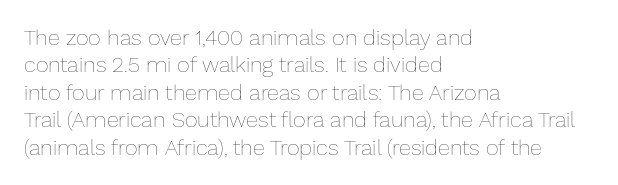
{"italic": "no", "bold": "no", "underline": "no", "align": "left", "line_spacing": "normal", "line_spacing_ratio": 1.25, "letter_spacing": "normal", "letter_spacing_em": 0.0, "glyph_px": 22}
